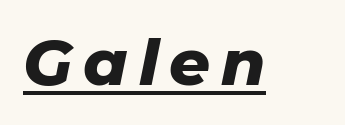
Q: Is the text bold? A: Yes.
Q: Is the text italic (slanted)? A: Yes, it leans right by about 11 degrees.
Q: Is the text underlined? A: Yes.
Q: Width (condensed, normal, or wide)? A: Normal.
Q: Stroke contrast? A: Low.
Q: x-height? A: Medium.
Q: Monospaced? A: No.
